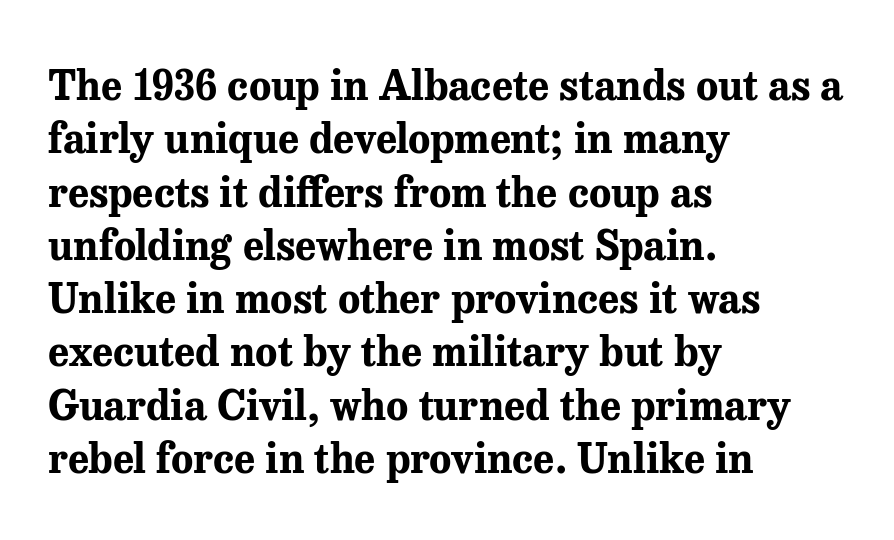
The image shows 41 px bold serif type, upright; set left-aligned, normal line spacing (1.3x), normal letter spacing, not underlined; medium stroke contrast and a medium x-height.
